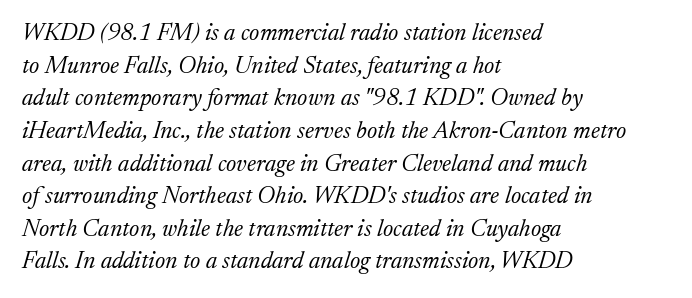
{"italic": "yes", "lean": "right", "slant_degrees": 17, "bold": "no", "underline": "no", "align": "left", "line_spacing": "normal", "line_spacing_ratio": 1.36, "letter_spacing": "normal", "letter_spacing_em": 0.0, "glyph_px": 24}
